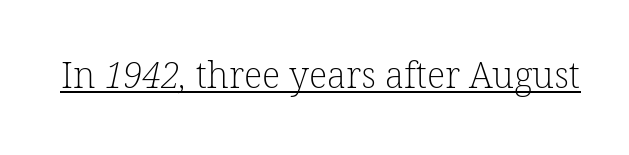
Q: Is the text bold? A: No.
Q: Is the typeface a serif or a sans-serif typeface? A: Serif.
Q: Is the text underlined? A: Yes.
Q: Is the spacing between letters normal or unusually wide? A: Normal.
Q: Width (condensed, normal, or wide)? A: Normal.
Q: Stroke contrast? A: Low.
Q: x-height? A: Medium.
Q: Monospaced? A: No.
